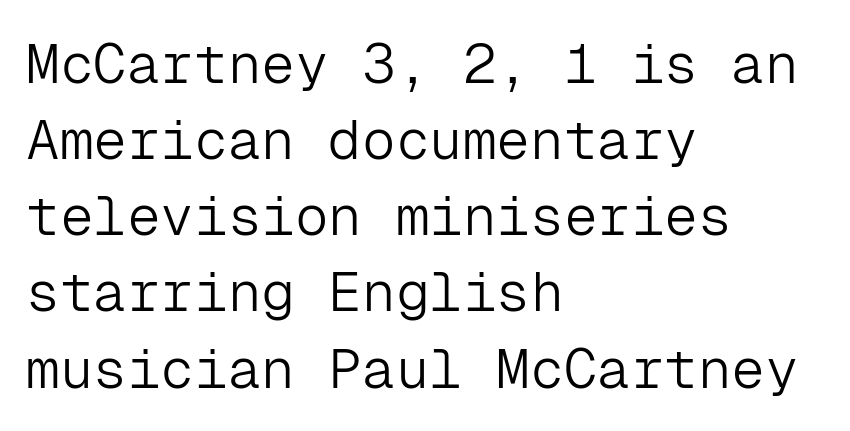
Horizontally, the lines are justified to the leading edge only. Is this a sans? Yes — the strokes have no serifs. A typesetter would call this zero additional tracking. The lines sit at an ordinary, default distance from one another.
